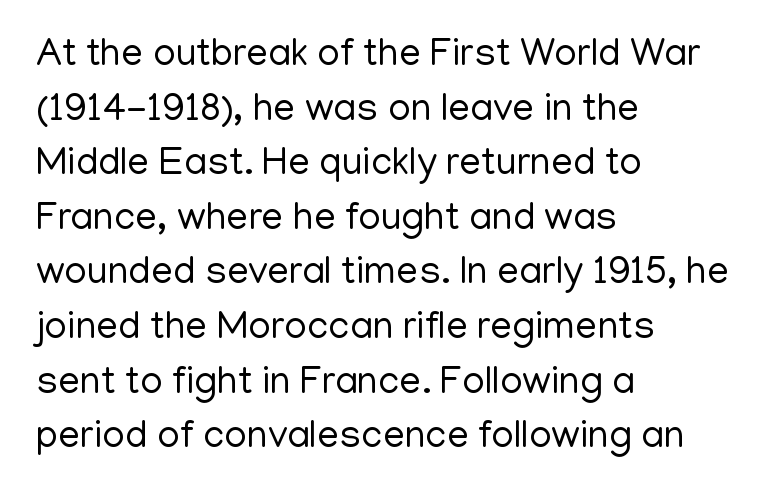
{"serif": "no", "italic": "no", "bold": "no", "weight": "regular", "width": "normal", "stroke_contrast": "low", "x_height": "medium", "monospaced": "no", "underline": "no", "align": "left", "line_spacing": "normal", "line_spacing_ratio": 1.4, "letter_spacing": "normal", "letter_spacing_em": 0.0, "glyph_px": 39}
